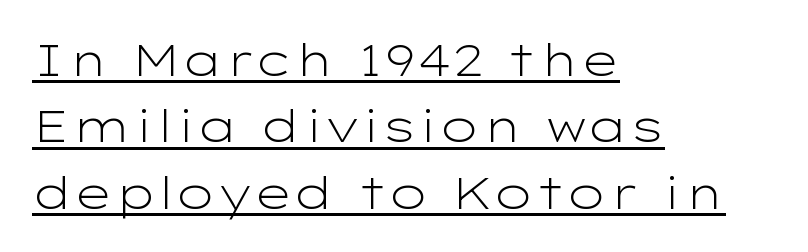
Q: Is the text bold? A: No.
Q: Is the text italic (slanted)? A: No, it is upright.
Q: Is the typeface a serif or a sans-serif typeface? A: Sans-serif.
Q: Is the text underlined? A: Yes.
Q: How is the paragraph aligned? A: Left-aligned.
Q: Is the spacing between letters normal or unusually wide? A: Normal.
Q: Is the spacing between lines tight, normal or loose? A: Normal.
Q: Width (condensed, normal, or wide)? A: Wide.
Q: Stroke contrast? A: Low.
Q: x-height? A: Medium.
Q: Monospaced? A: No.
